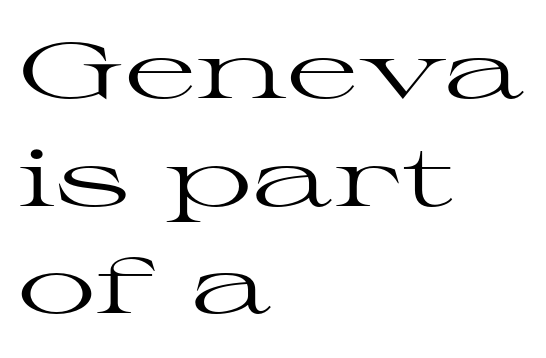
The image shows 78 px regular-weight, wide serif type, upright; set left-aligned, normal line spacing (1.38x), normal letter spacing, not underlined; high stroke contrast and a medium x-height.
